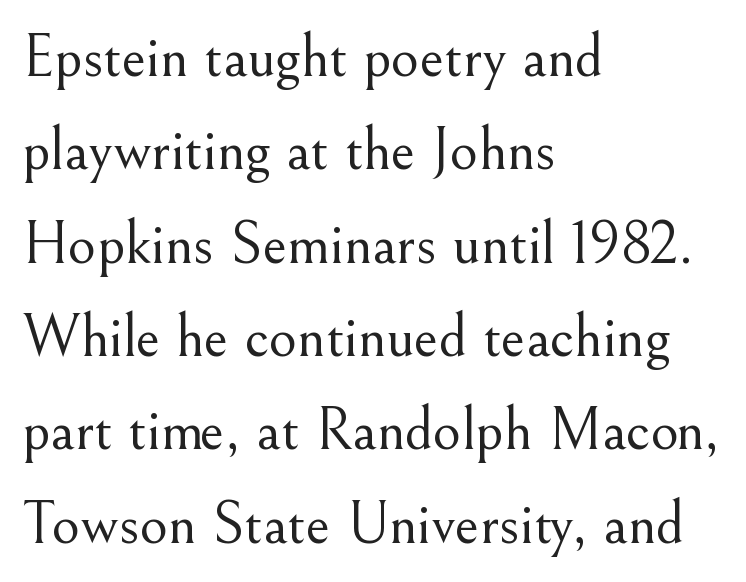
Characters remain perfectly vertical along every line. The weight tops out at a normal text grade. This block has exactly the height ordinary leading produces. Nobody drew a line under any word here. The rendering anchors every line to the left-hand side.
